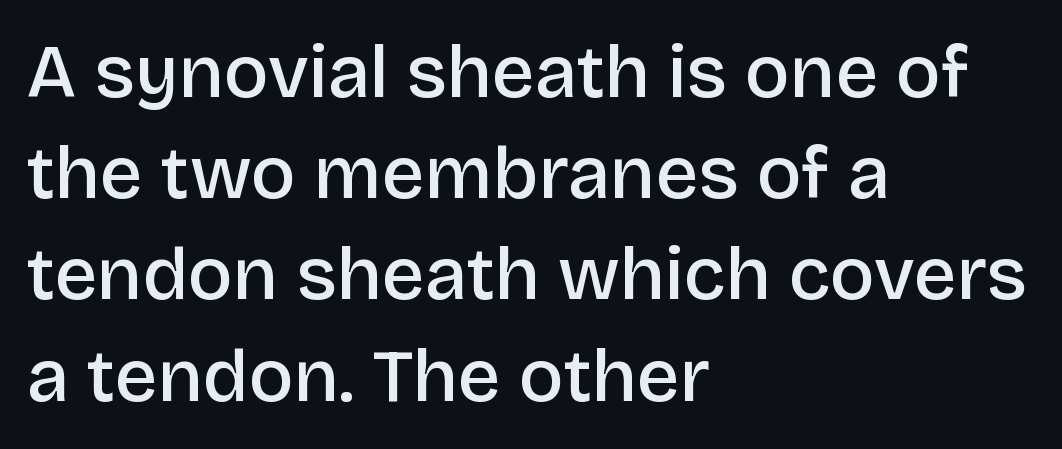
Any mark beneath the type? The region is blank. The passage shown is typed in a proportional face where columns would drift. This sample keeps an unexceptional amount of space between lines. The font's upright variant was chosen for this text. Summary of weight: moderately heavy, a semibold. Characters follow at the spacing the type designer built in.
